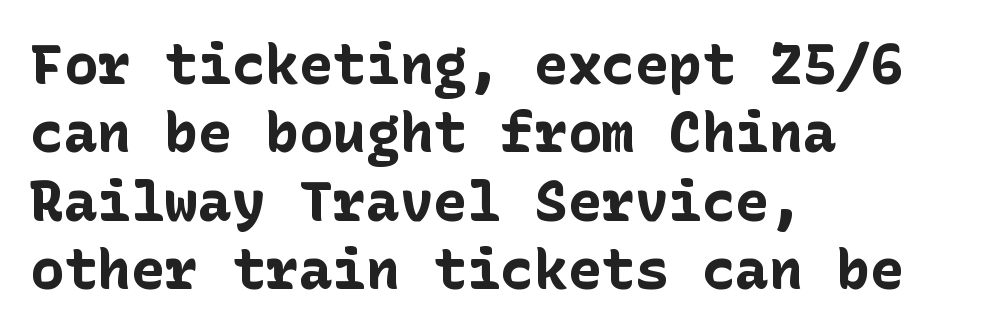
The lettering stays uniformly vertical, giving the passage a roman look. The text was rendered using a sans face with plain stroke endings. What stands out about the letter spacing? Nothing — it is the standard amount. These lines carry a lot of weight — the face is fully bold.
